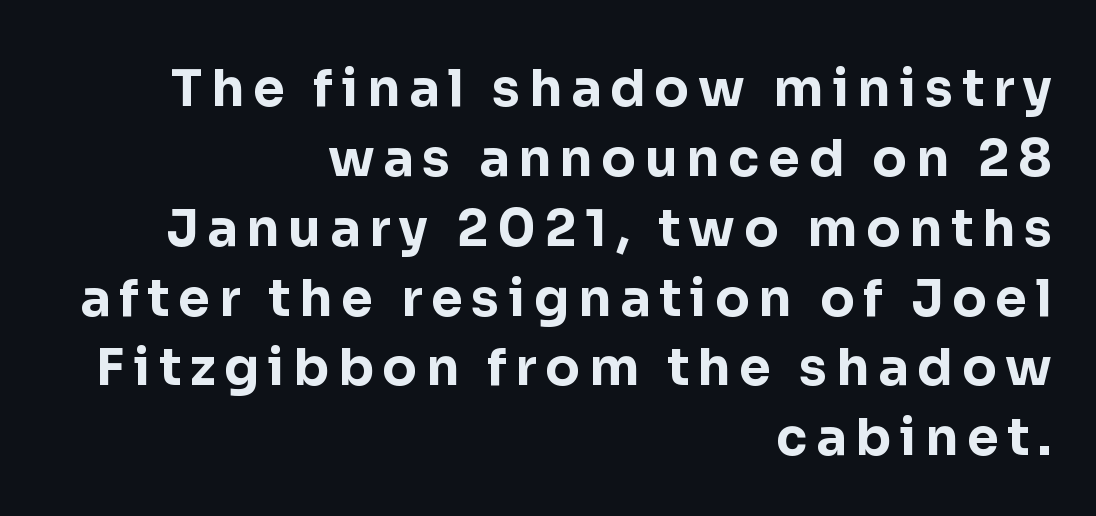
Here the designer chose a conventional face with non-uniform glyph widths. Beneath every word, the page is bare. Notice how thick the strokes are: this is what a full bold looks like. What's the leading like? Ordinary, nothing unusual.
